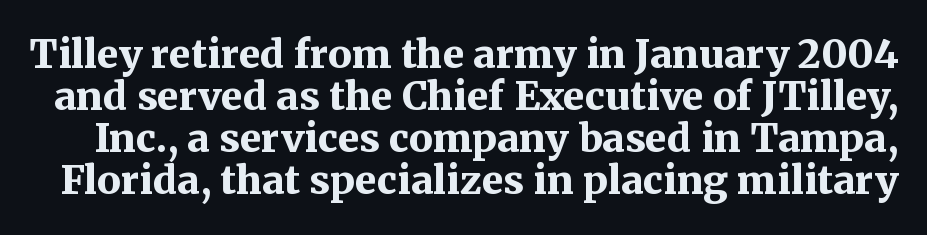
Q: Is the text bold? A: Yes.
Q: Is the text italic (slanted)? A: No, it is upright.
Q: Is the typeface a serif or a sans-serif typeface? A: Serif.
Q: Is the text underlined? A: No.
Q: Is the spacing between letters normal or unusually wide? A: Normal.
Q: Is the spacing between lines tight, normal or loose? A: Tight.
Q: Width (condensed, normal, or wide)? A: Normal.
Q: Stroke contrast? A: Medium.
Q: x-height? A: Medium.
Q: Monospaced? A: No.
